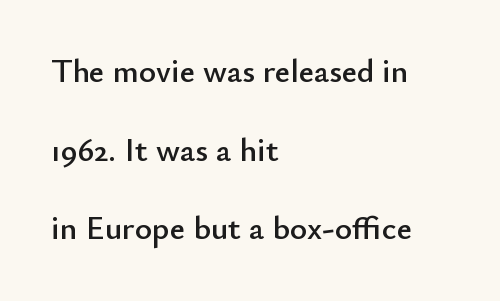
The image shows 33 px sans-serif type, upright; set left-aligned, loose line spacing (2.38x), normal letter spacing, not underlined; low stroke contrast and a small x-height.
